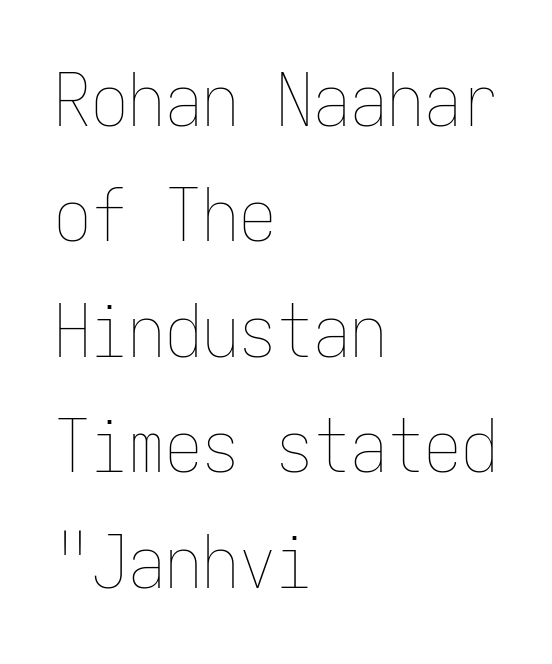
Q: Is the text bold? A: No.
Q: Is the text italic (slanted)? A: No, it is upright.
Q: Is the text underlined? A: No.
Q: How is the paragraph aligned? A: Left-aligned.
Q: Is the spacing between letters normal or unusually wide? A: Normal.
Q: Is the spacing between lines tight, normal or loose? A: Normal.
Q: Width (condensed, normal, or wide)? A: Condensed.
Q: Stroke contrast? A: Low.
Q: x-height? A: Medium.
Q: Monospaced? A: Yes.
